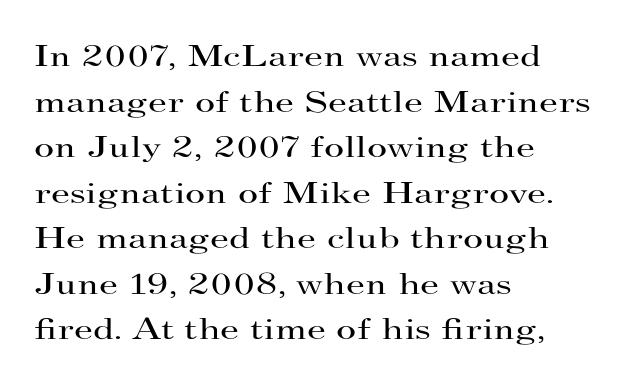
{"serif": "yes", "italic": "no", "bold": "no", "weight": "regular", "width": "wide", "stroke_contrast": "high", "x_height": "small", "monospaced": "no", "underline": "no", "align": "left", "line_spacing": "normal", "line_spacing_ratio": 1.47, "letter_spacing": "normal", "letter_spacing_em": 0.0, "glyph_px": 31}
